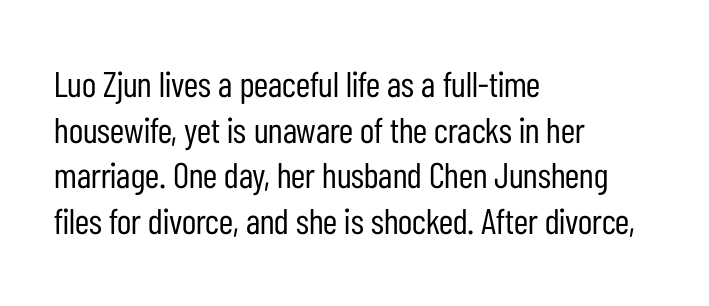
The image shows 36 px regular-weight, condensed sans-serif type, upright; set left-aligned, normal line spacing (1.27x), normal letter spacing, not underlined; low stroke contrast and a medium x-height.
